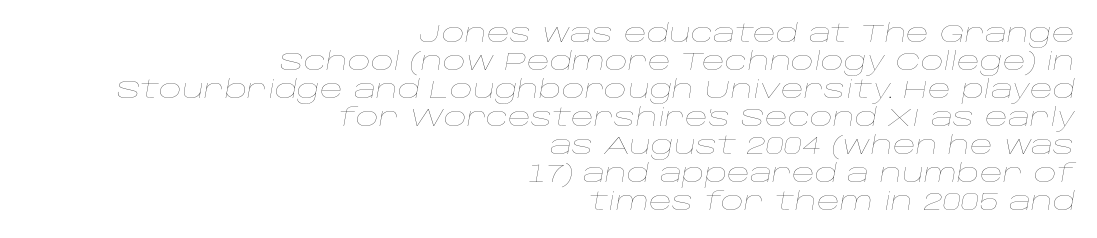
Think standard paragraph weight, or any step lighter than that. This sample trades vertical openness for compactness between lines. The letters are slanted; this is an italic face. Alignment: flush right. Is the letter spacing exaggerated? No — it looks like the ordinary default. Type without underlining.
